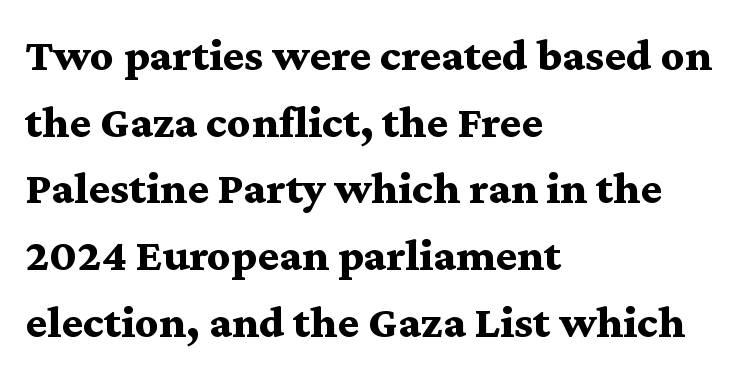
The image shows 46 px bold, wide serif type, upright; set left-aligned, normal line spacing (1.45x), normal letter spacing, not underlined; medium stroke contrast and a medium x-height.
